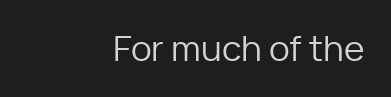
Weight class: somewhere from thin through regular. The glyphs in this specimen are sans serif. Look at the tracking — it's just the regular setting, nothing added. Unmarked baselines from the first word to the last. The paragraph shown leans on its right margin.
